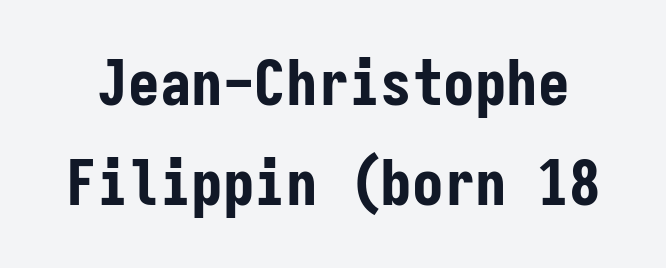
The typesetting leans heavy: a genuine bold. Serifs: no, the terminals of the letterforms are clean. Rule under the text: the space is simply empty. Monospaced: the letters line up in strict vertical columns. The line texture is even and compact thanks to regular tracking. Rendered with straight, roman letterforms.
